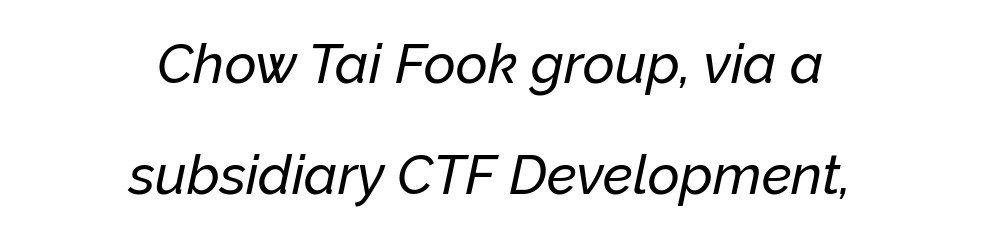
You could fit nearly another row in the gap between these rows. Compared with a flush-left layout, this one balances lines on the center instead. Varying glyph widths throughout — classic text-font behaviour. No word sits above an underline. This sample uses an oblique cut, with every glyph tilted off the vertical.
